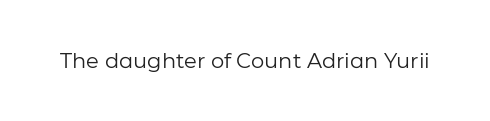
The passage shown is not underscored anywhere. The font's upright variant was chosen for this text. Stems here are at most as thick as an everyday book face. Observe the ordinary spacing: letters are neighbours, not strangers.
